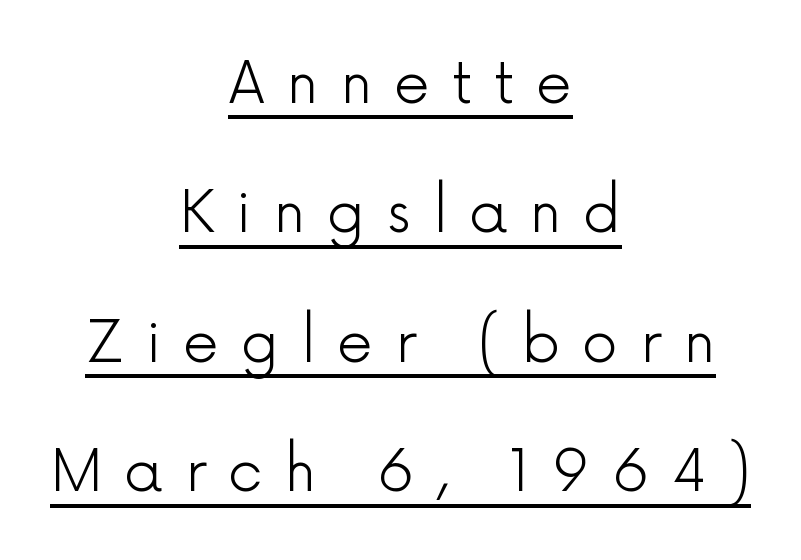
Tracking value appears strongly positive — letters spread wide. Think of a printed novel: that variable character pitch is what you see here. Vertical stems look standard width or narrower in stroke. The typeface chosen for these lines omits serifs.
